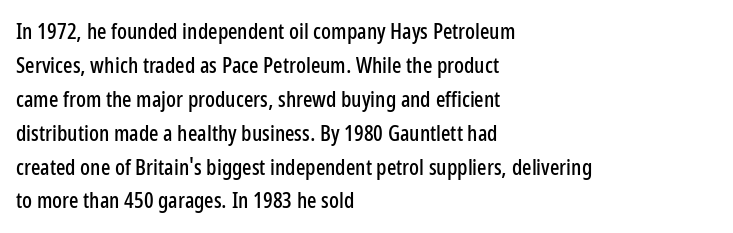
{"italic": "no", "underline": "no", "align": "left", "line_spacing": "normal", "line_spacing_ratio": 1.54, "letter_spacing": "normal", "letter_spacing_em": 0.0, "glyph_px": 22}
